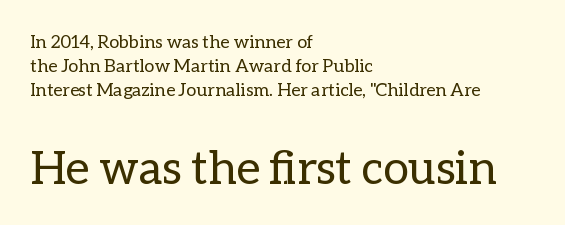
Q: Is the text bold? A: No.
Q: Is the text italic (slanted)? A: No, it is upright.
Q: Is the text underlined? A: No.
Q: How is the paragraph aligned? A: Left-aligned.
Q: Is the spacing between letters normal or unusually wide? A: Normal.
Q: Is the spacing between lines tight, normal or loose? A: Normal.
Q: Which block of text is set in a larger size, the first (top) or the second (bottom)? A: The second (bottom) one.
Q: Width (condensed, normal, or wide)? A: Normal.
Q: Stroke contrast? A: Low.
Q: x-height? A: Medium.
Q: Monospaced? A: No.
